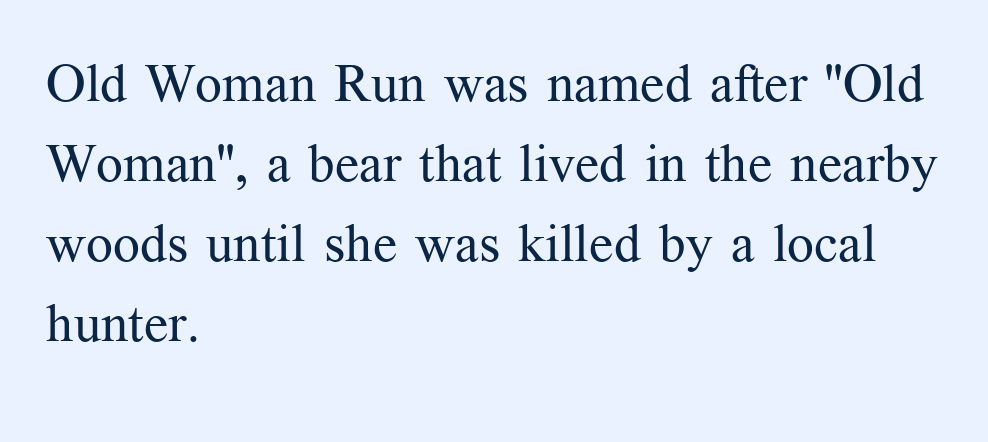
Serif or sans? Serif — the stroke terminals have little feet. The specimen omits any rule beneath the text block's lines. Vertical strokes here are truly vertical. This block has exactly the height ordinary leading produces. Compared with typical body copy, the letter spacing here is the same.
